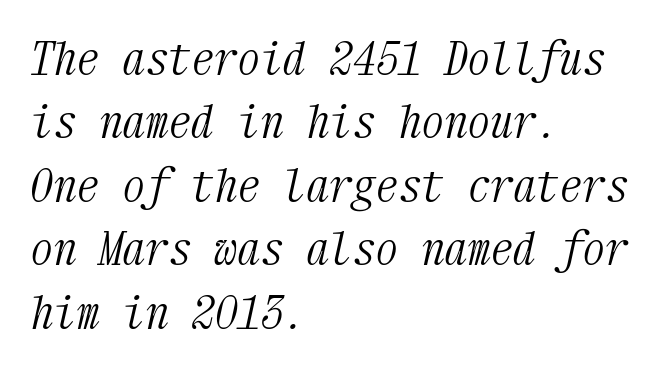
{"serif": "yes", "italic": "yes", "lean": "right", "slant_degrees": 12, "bold": "no", "weight": "light", "width": "condensed", "stroke_contrast": "medium", "x_height": "medium", "monospaced": "yes", "underline": "no", "align": "left", "line_spacing": "normal", "line_spacing_ratio": 1.38, "letter_spacing": "normal", "letter_spacing_em": 0.0, "glyph_px": 46}
